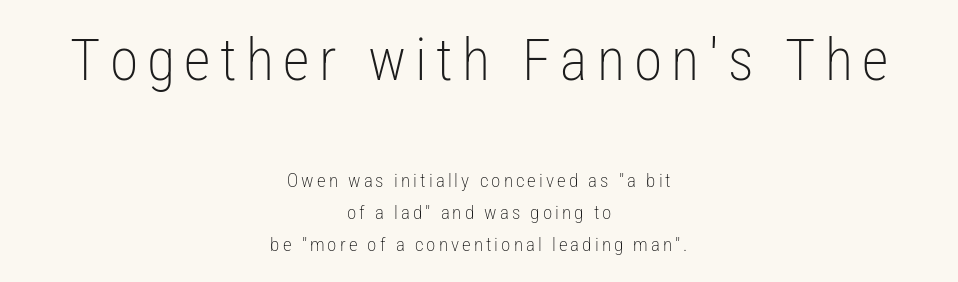
The lines are quadded center. Spacing verdict: proportional, widths tailored to each character. Italic? Not at all — the glyphs are vertical. Classification — sans serif. This reads as an unemphasized weight, regular at the heaviest.
